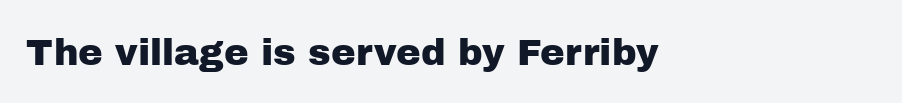
The image shows 37 px sans-serif type, upright; set left-aligned, normal letter spacing, not underlined; low stroke contrast and a medium x-height.
